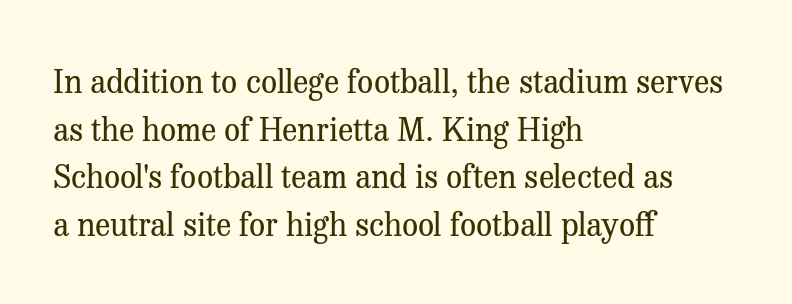
{"serif": "yes", "italic": "no", "bold": "no", "weight": "regular", "width": "normal", "stroke_contrast": "medium", "x_height": "medium", "monospaced": "no", "underline": "no", "align": "left", "line_spacing": "normal", "line_spacing_ratio": 1.49, "letter_spacing": "normal", "letter_spacing_em": 0.0, "glyph_px": 32}
